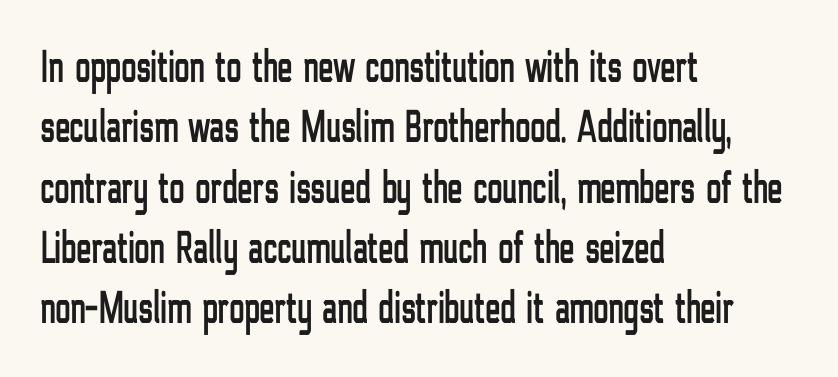
The image shows 46 px condensed sans-serif type, upright; set left-aligned, normal line spacing (1.31x), normal letter spacing, not underlined; low stroke contrast and a medium x-height.
